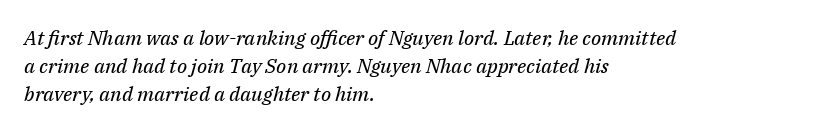
{"italic": "yes", "lean": "right", "slant_degrees": 14, "bold": "no", "underline": "no", "align": "left", "line_spacing": "normal", "line_spacing_ratio": 1.41, "letter_spacing": "normal", "letter_spacing_em": 0.0, "glyph_px": 20}
